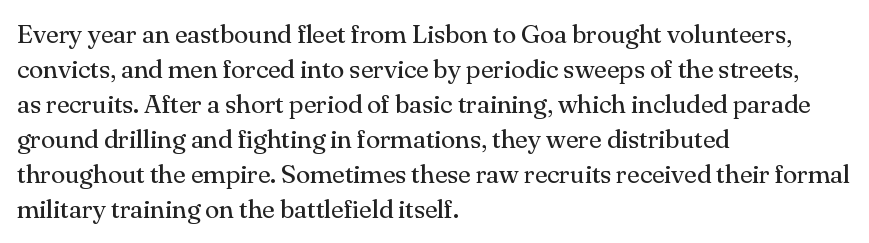
The image shows 26 px text type, upright; set left-aligned, normal line spacing (1.35x), normal letter spacing, not underlined.
